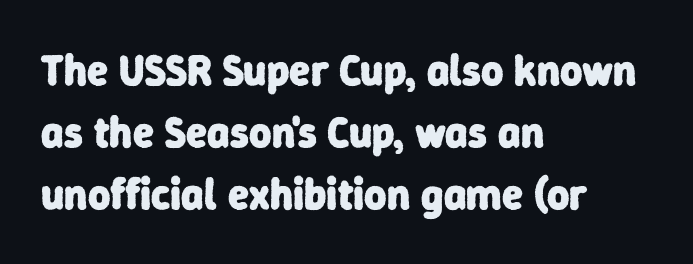
No word sits above an underline. Does the weight exceed regular? Yes, all the way to bold. Note the varied advance widths — an 'i' is clearly narrower than an 'm'. What kind of face is this? One without serifs — a sans.
